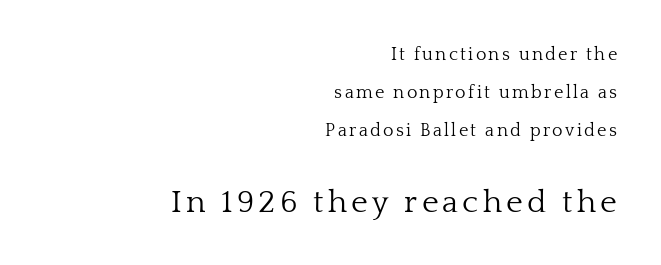
The image shows 32 px light serif type, upright; set right-aligned, loose line spacing (2.11x), not underlined; the second (bottom) block is 1.78x larger; low stroke contrast and a medium x-height.
